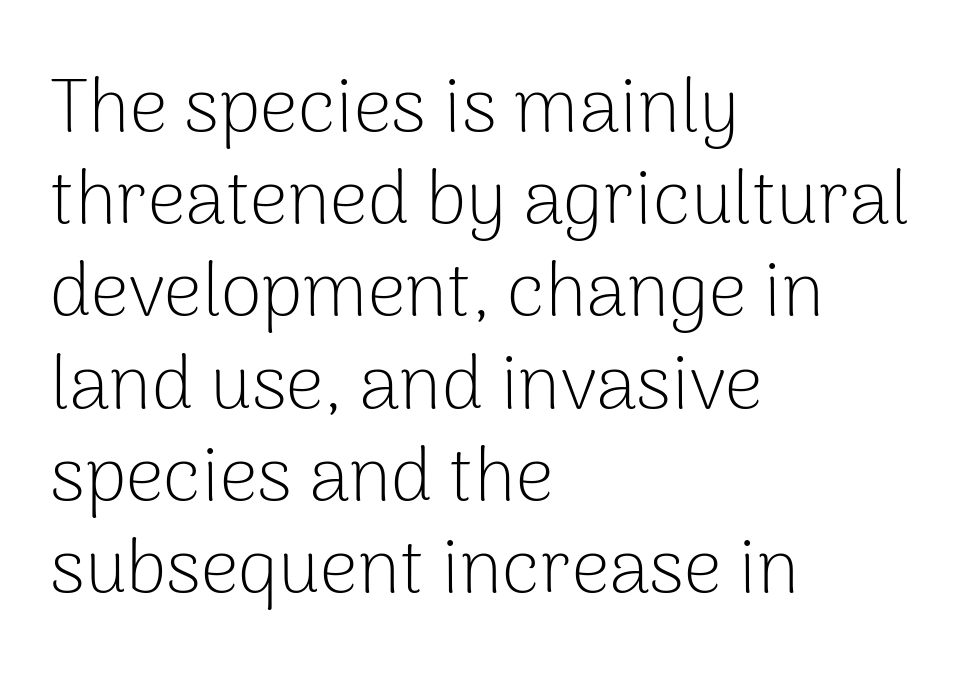
Nothing sits at the stroke ends, so this counts as sans-serif. The typesetting does not lean heavy: it is not bold. A roman cut, with each character standing at attention. Line starts are locked; line ends wander.
